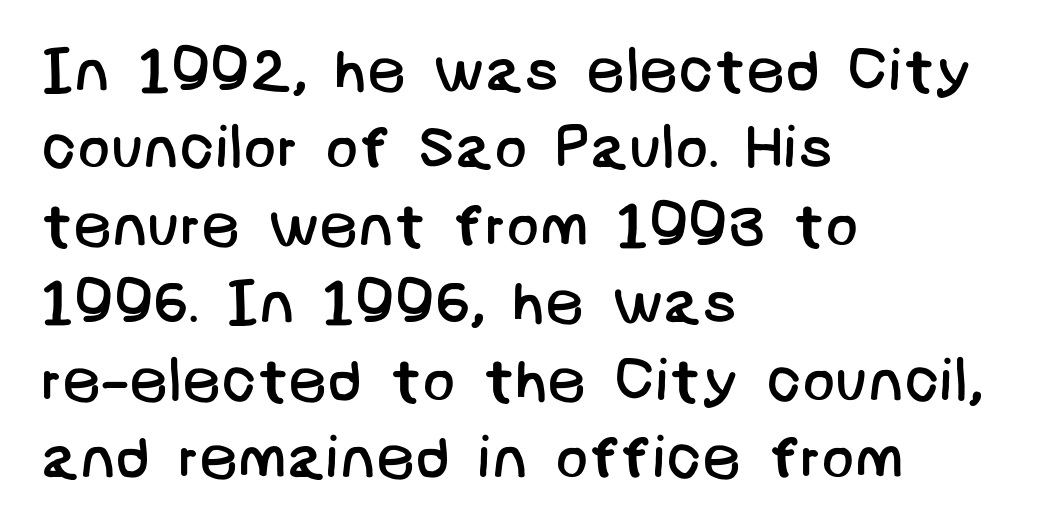
What stands out about the letter spacing? Nothing — it is the standard amount. Quick note: interline space is typical. Does the copy run flush right? No — it runs flush left. The typesetting does not lean heavy: it is not bold. Is this a sans? Yes — the strokes have no serifs. Plain, unruled lines of type.
